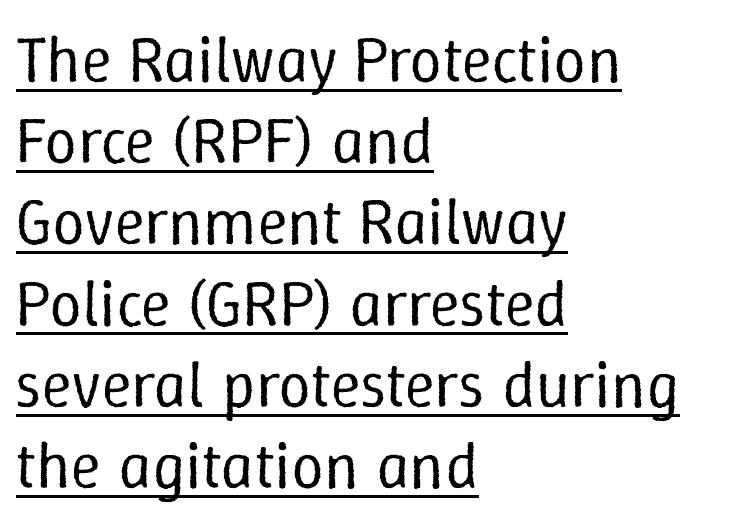
{"italic": "no", "bold": "no", "weight": "regular", "width": "normal", "stroke_contrast": "low", "x_height": "medium", "monospaced": "no", "underline": "yes", "align": "left", "line_spacing": "normal", "line_spacing_ratio": 1.25, "letter_spacing": "normal", "letter_spacing_em": 0.0, "glyph_px": 65}
